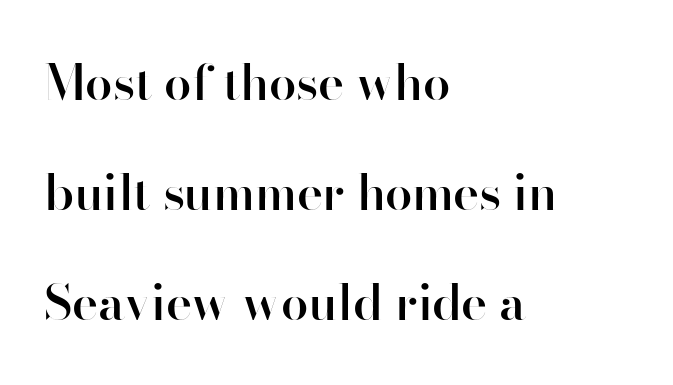
{"serif": "no", "italic": "no", "bold": "semi", "weight": "semibold", "width": "normal", "stroke_contrast": "high", "x_height": "small", "monospaced": "no", "underline": "no", "align": "left", "line_spacing": "loose", "line_spacing_ratio": 2.25, "letter_spacing": "normal", "letter_spacing_em": 0.0, "glyph_px": 49}
